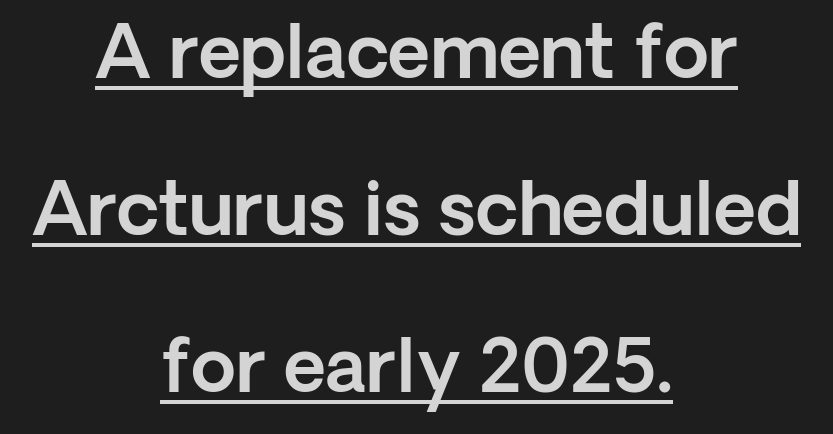
Q: Is the text italic (slanted)? A: No, it is upright.
Q: Is the typeface a serif or a sans-serif typeface? A: Sans-serif.
Q: Is the text underlined? A: Yes.
Q: How is the paragraph aligned? A: Centered.
Q: Is the spacing between letters normal or unusually wide? A: Normal.
Q: Is the spacing between lines tight, normal or loose? A: Loose.
Q: Width (condensed, normal, or wide)? A: Normal.
Q: x-height? A: Medium.
Q: Monospaced? A: No.
